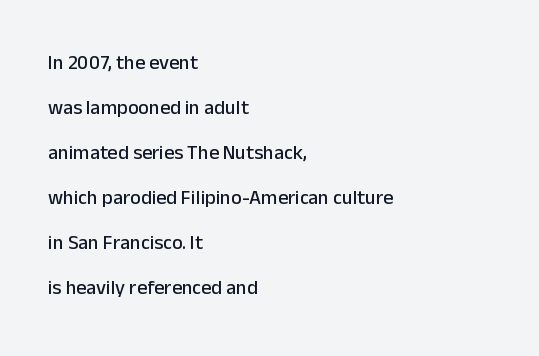
It's the straight-up-and-down kind of type. The type is set solid horizontally, with unmodified tracking. Check under the words: just untouched page. The rendering uses a large line-height, opening up the rows. Does the copy run flush right? No — it runs flush left.
